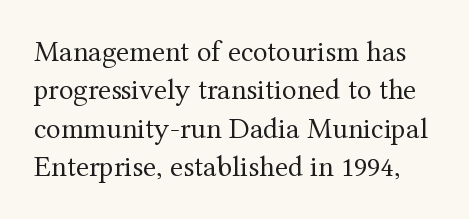
Q: Is the text bold? A: No.
Q: Is the text italic (slanted)? A: No, it is upright.
Q: Is the typeface a serif or a sans-serif typeface? A: Serif.
Q: Is the text underlined? A: No.
Q: Is the spacing between letters normal or unusually wide? A: Normal.
Q: Is the spacing between lines tight, normal or loose? A: Normal.
Q: Width (condensed, normal, or wide)? A: Normal.
Q: Stroke contrast? A: Medium.
Q: x-height? A: Medium.
Q: Monospaced? A: No.
